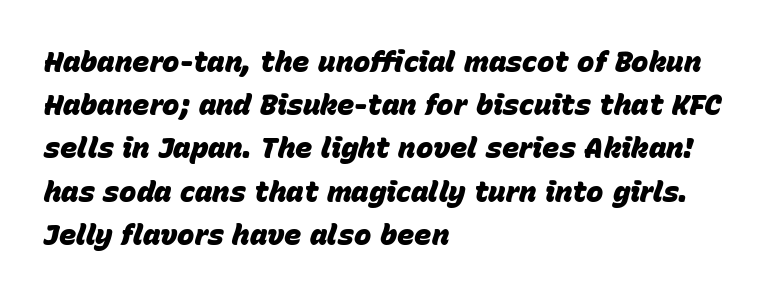
The image shows 29 px heavy type, italic (leaning right); set left-aligned, normal line spacing (1.49x), normal letter spacing, not underlined; low stroke contrast and a large x-height.
